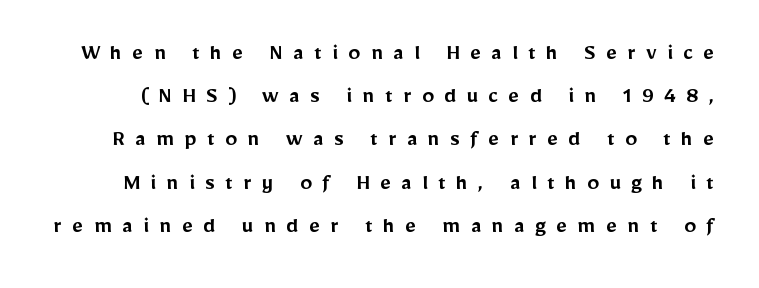
The image shows 24 px text type, upright; set line spacing 1.8x, unusually wide letter spacing (+0.43 em), not underlined.
